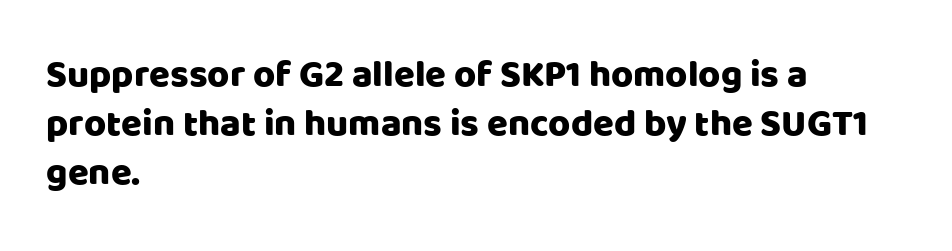
Q: Is the text italic (slanted)? A: No, it is upright.
Q: Is the typeface a serif or a sans-serif typeface? A: Sans-serif.
Q: Is the text underlined? A: No.
Q: How is the paragraph aligned? A: Left-aligned.
Q: Is the spacing between letters normal or unusually wide? A: Normal.
Q: Is the spacing between lines tight, normal or loose? A: Normal.
Q: Width (condensed, normal, or wide)? A: Normal.
Q: Stroke contrast? A: Low.
Q: x-height? A: Large.
Q: Monospaced? A: No.
